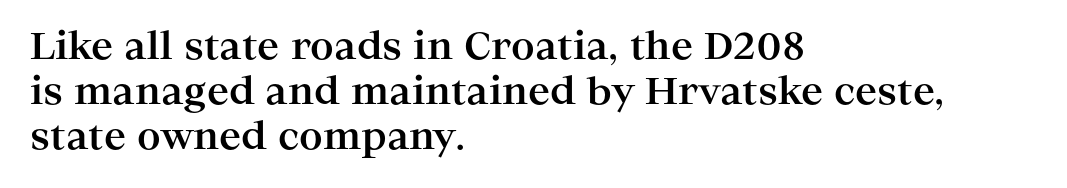
The image shows 37 px bold, wide serif type, upright; set left-aligned, line spacing 1.21x, normal letter spacing, not underlined; high stroke contrast and a medium x-height.
